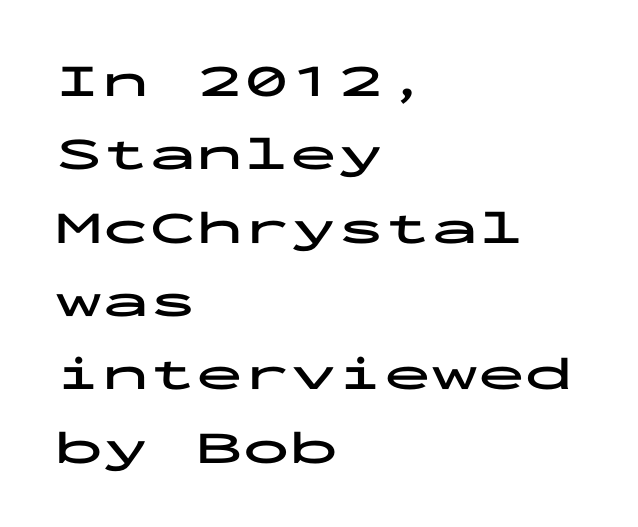
{"serif": "no", "italic": "no", "bold": "yes", "weight": "bold", "width": "wide", "stroke_contrast": "low", "x_height": "medium", "monospaced": "yes", "underline": "no", "align": "left", "line_spacing": "normal", "line_spacing_ratio": 1.56, "letter_spacing": "normal", "letter_spacing_em": 0.0, "glyph_px": 47}
